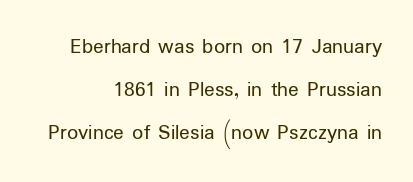
The image shows 22 px text type, upright; set loose line spacing (1.96x), normal letter spacing, not underlined.
